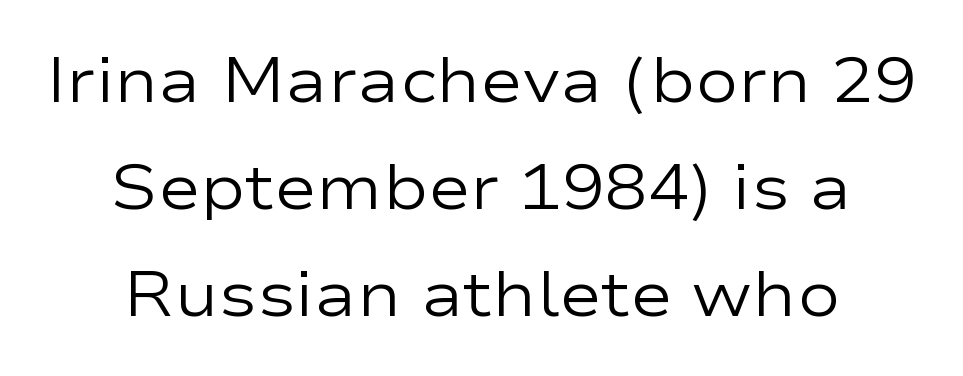
The image shows 64 px regular-weight, wide sans-serif type, upright; set centered, normal line spacing (1.67x), normal letter spacing, not underlined; low stroke contrast and a medium x-height.
